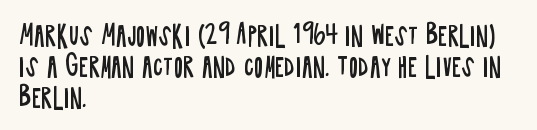
The image shows 25 px text type, upright; set left-aligned, line spacing 1.24x, normal letter spacing, not underlined.
